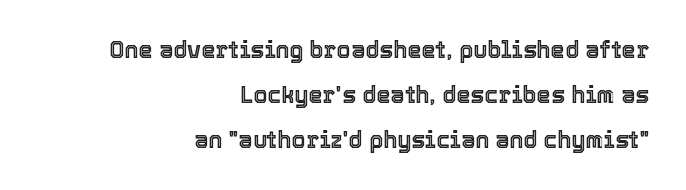
Does the copy run flush right? Yes — the right margin is perfectly even. Notice the wide empty band between every row — that's loose leading. Posture: vertical. Has an underline been added? It has not. How are the letters spaced? Ordinarily, with no added tracking.
